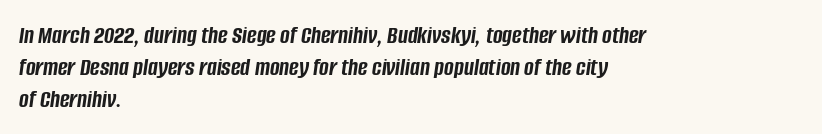
The image shows 26 px bold type, italic (leaning right); set left-aligned, line spacing 1.23x, normal letter spacing, not underlined.
